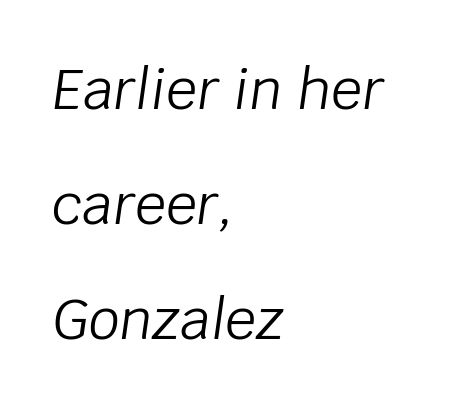
The image shows 55 px light type, italic (leaning right); set left-aligned, loose line spacing (2.09x), normal letter spacing, not underlined; low stroke contrast and a large x-height.
